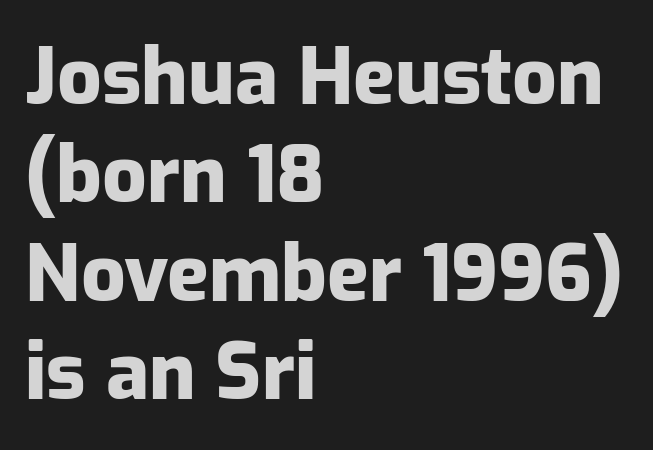
Varying glyph widths throughout — classic text-font behaviour. This rendering uses left alignment, leaving the right contour irregular. The characters display no serif detailing; their extremities are plain. The line texture is even and compact thanks to regular tracking.
